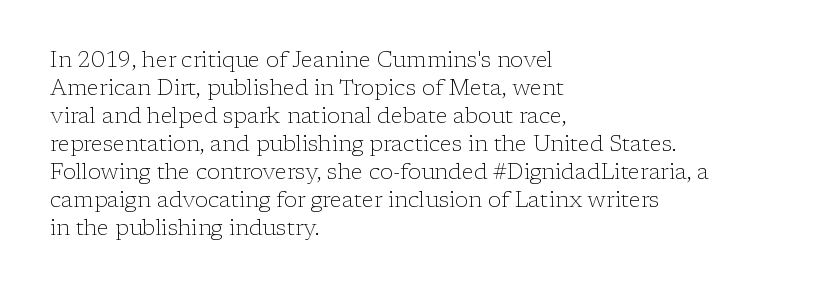
Q: Is the text bold? A: No.
Q: Is the text italic (slanted)? A: No, it is upright.
Q: Is the text underlined? A: No.
Q: How is the paragraph aligned? A: Left-aligned.
Q: Is the spacing between letters normal or unusually wide? A: Normal.
Q: Is the spacing between lines tight, normal or loose? A: Normal.
